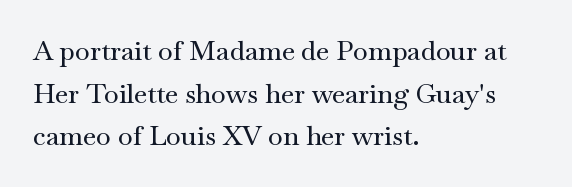
{"italic": "no", "underline": "no", "align": "left", "line_spacing": "normal", "line_spacing_ratio": 1.58, "letter_spacing": "normal", "letter_spacing_em": 0.0, "glyph_px": 27}
